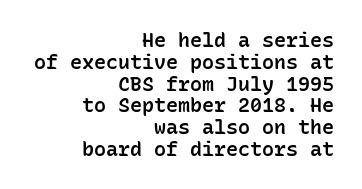
The image shows 20 px text type, upright; set right-aligned, tight line spacing (1.09x), normal letter spacing, not underlined.
